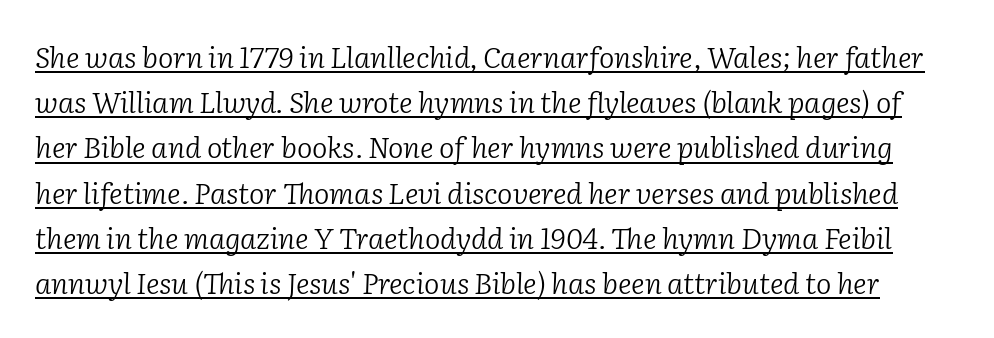
{"serif": "yes", "italic": "yes", "lean": "right", "slant_degrees": 2, "bold": "no", "weight": "light", "width": "normal", "stroke_contrast": "low", "x_height": "medium", "monospaced": "no", "underline": "yes", "line_spacing": "normal", "line_spacing_ratio": 1.56, "letter_spacing": "normal", "letter_spacing_em": 0.0, "glyph_px": 29}
